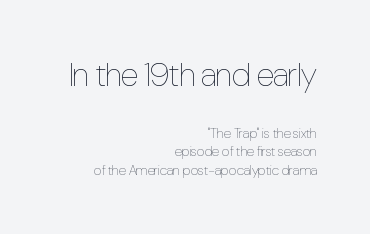
The image shows 33 px thin, condensed type, upright; set right-aligned, normal line spacing (1.34x), normal letter spacing, not underlined; the first (top) block is 2.36x larger; low stroke contrast and a medium x-height.
